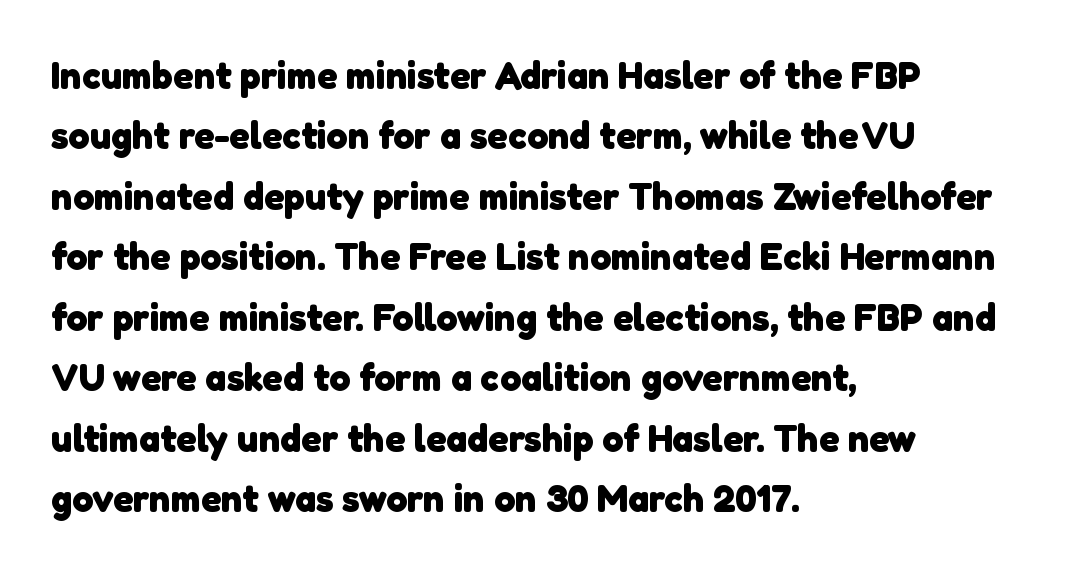
The image shows 38 px heavy sans-serif type; set left-aligned, normal line spacing (1.59x), normal letter spacing, not underlined; low stroke contrast and a medium x-height.
